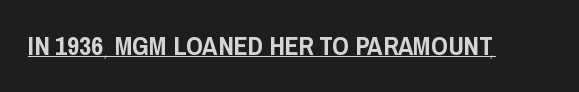
{"italic": "no", "underline": "yes", "letter_spacing": "normal", "letter_spacing_em": 0.0, "glyph_px": 26}
